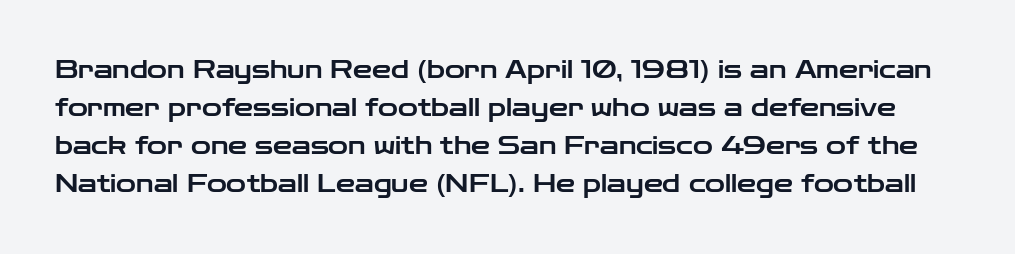
{"italic": "no", "underline": "no", "line_spacing": "normal", "line_spacing_ratio": 1.58, "letter_spacing": "normal", "letter_spacing_em": 0.0, "glyph_px": 24}
